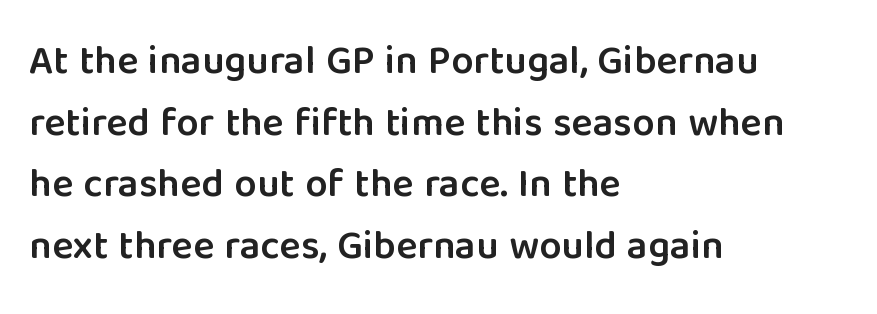
Q: Is the text bold? A: Semi-bold.
Q: Is the text italic (slanted)? A: No, it is upright.
Q: Is the typeface a serif or a sans-serif typeface? A: Sans-serif.
Q: Is the text underlined? A: No.
Q: How is the paragraph aligned? A: Left-aligned.
Q: Is the spacing between letters normal or unusually wide? A: Normal.
Q: Is the spacing between lines tight, normal or loose? A: Normal.
Q: Width (condensed, normal, or wide)? A: Normal.
Q: Stroke contrast? A: Low.
Q: x-height? A: Medium.
Q: Monospaced? A: No.
